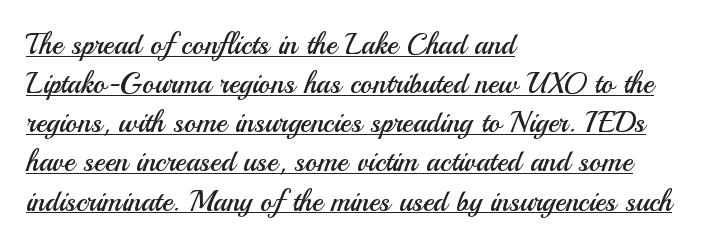
{"serif": "no", "bold": "no", "weight": "regular", "width": "normal", "stroke_contrast": "medium", "x_height": "small", "monospaced": "no", "underline": "yes", "align": "left", "line_spacing": "normal", "line_spacing_ratio": 1.35, "letter_spacing": "normal", "letter_spacing_em": 0.0, "glyph_px": 29}
